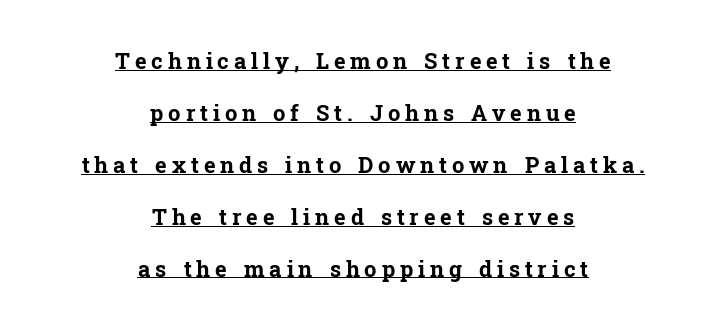
{"italic": "no", "bold": "yes", "underline": "yes", "align": "center", "line_spacing": "loose", "line_spacing_ratio": 2.36, "letter_spacing": "wide", "letter_spacing_em": 0.22, "glyph_px": 22}
